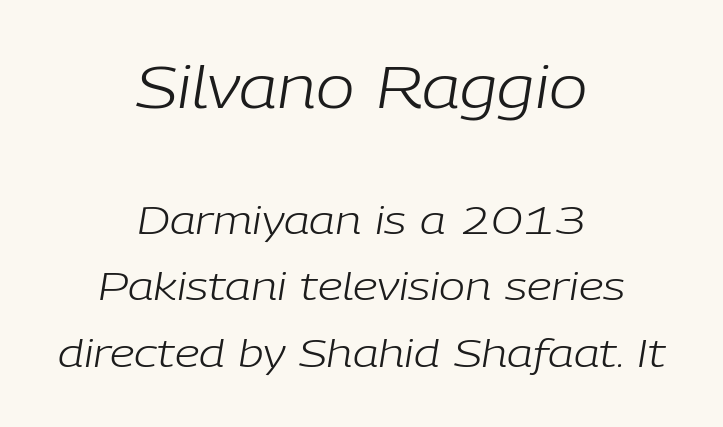
The image shows 58 px light type, italic (leaning right); set centered, normal line spacing (1.7x), normal letter spacing, not underlined; the first (top) block is 1.49x larger; low stroke contrast and a medium x-height.
